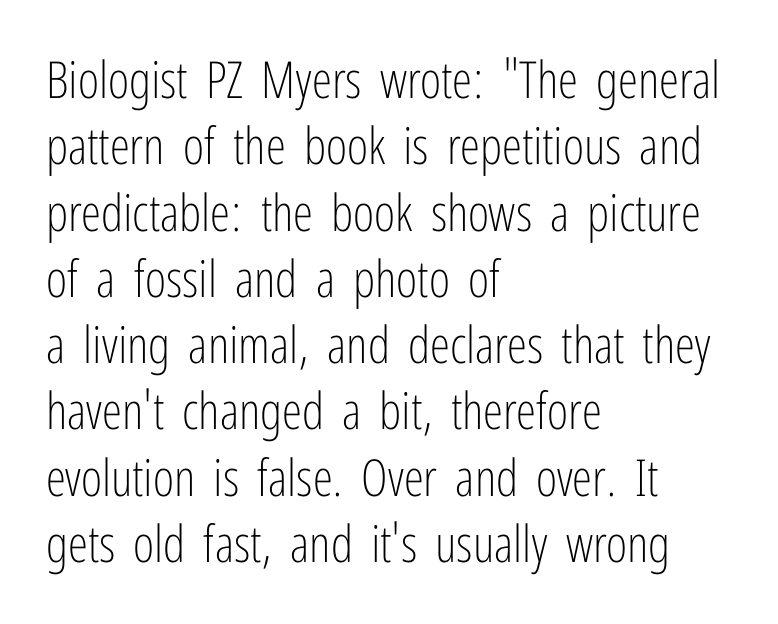
Nothing heavy about these letters — not bold at all. Honestly, the row spacing looks completely unremarkable. The rag falls on the right side of this text block. Is this a fixed-width face? No — the glyphs have proportional, varying widths. The specimen reads as upright at a glance. The passage shown is not underscored anywhere.
